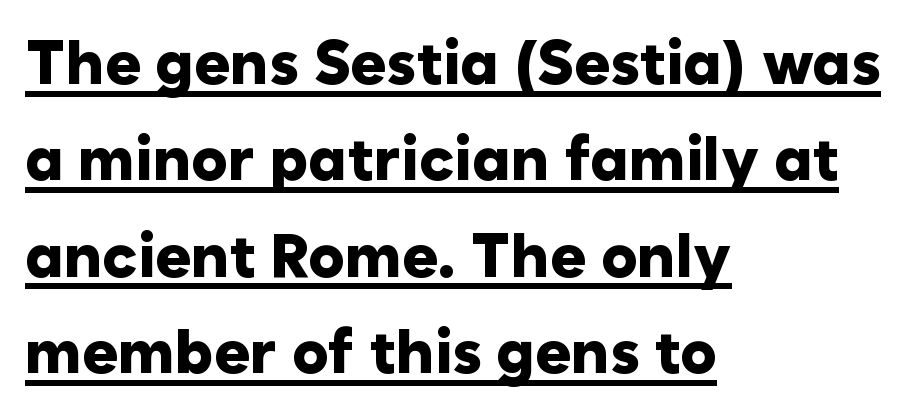
{"serif": "no", "italic": "no", "bold": "yes", "weight": "heavy", "width": "normal", "stroke_contrast": "low", "x_height": "medium", "monospaced": "no", "underline": "yes", "align": "left", "line_spacing": "normal", "line_spacing_ratio": 1.58, "letter_spacing": "normal", "letter_spacing_em": 0.0, "glyph_px": 61}
